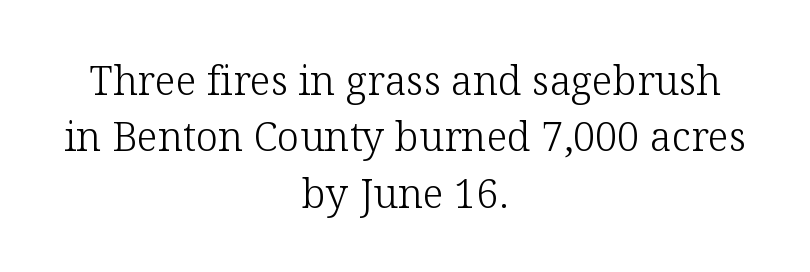
Short note: letters normally spaced. These lines are rendered in a variable-pitch font. Letterform terminals end in serifs throughout the passage. Short and long lines alike share a common midpoint. A clean baseline with only descenders dipping below it. The passage shown is not bold in any degree.
